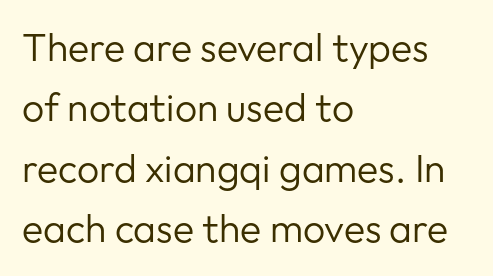
Q: Is the text bold? A: No.
Q: Is the text italic (slanted)? A: No, it is upright.
Q: Is the typeface a serif or a sans-serif typeface? A: Sans-serif.
Q: Is the text underlined? A: No.
Q: How is the paragraph aligned? A: Left-aligned.
Q: Is the spacing between letters normal or unusually wide? A: Normal.
Q: Is the spacing between lines tight, normal or loose? A: Normal.
Q: Width (condensed, normal, or wide)? A: Normal.
Q: Stroke contrast? A: Low.
Q: x-height? A: Medium.
Q: Monospaced? A: No.
